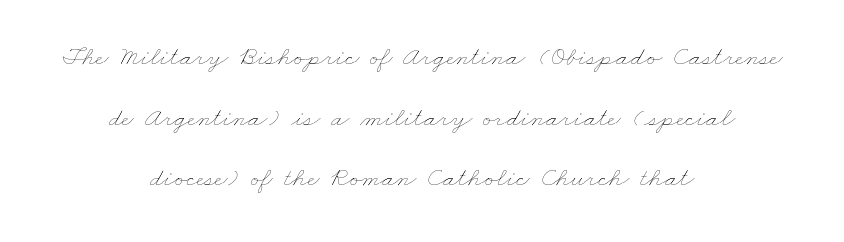
Q: Is the text bold? A: No.
Q: Is the text underlined? A: No.
Q: How is the paragraph aligned? A: Centered.
Q: Is the spacing between letters normal or unusually wide? A: Normal.
Q: Is the spacing between lines tight, normal or loose? A: Loose.
